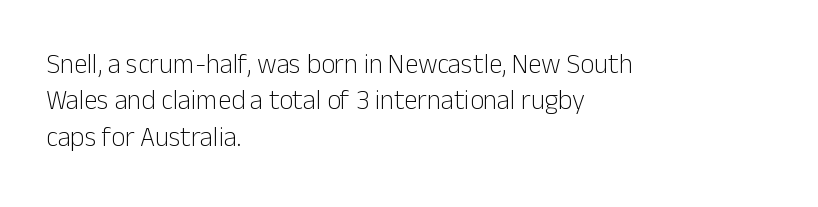
Upright lettering throughout. Reading down the column, the eye jumps a familiar distance to each next line. The typesetting does not lean heavy: it is not bold. Horizontal alignment here is leftward, the default for most running prose. The space directly below the letters is spotless. Glyph-to-glyph distance matches everyday printed text.
